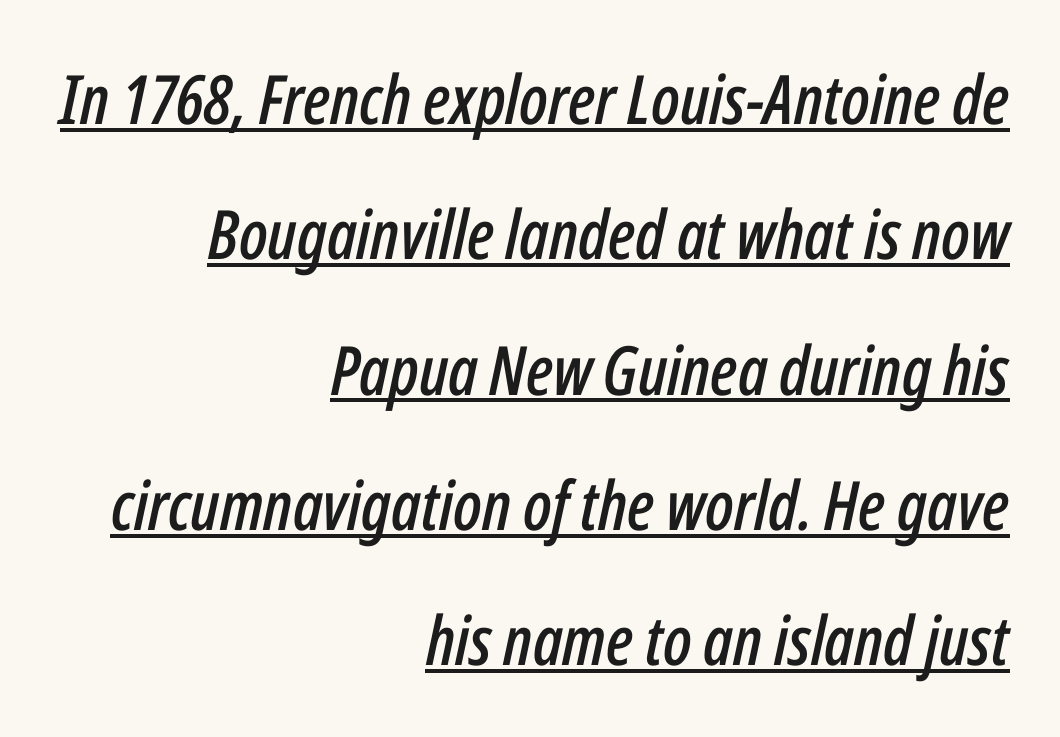
Q: Is the text italic (slanted)? A: Yes, it leans right by about 12 degrees.
Q: Is the text underlined? A: Yes.
Q: How is the paragraph aligned? A: Right-aligned.
Q: Is the spacing between letters normal or unusually wide? A: Normal.
Q: Is the spacing between lines tight, normal or loose? A: Loose.
Q: Width (condensed, normal, or wide)? A: Condensed.
Q: Stroke contrast? A: Low.
Q: x-height? A: Medium.
Q: Monospaced? A: No.
